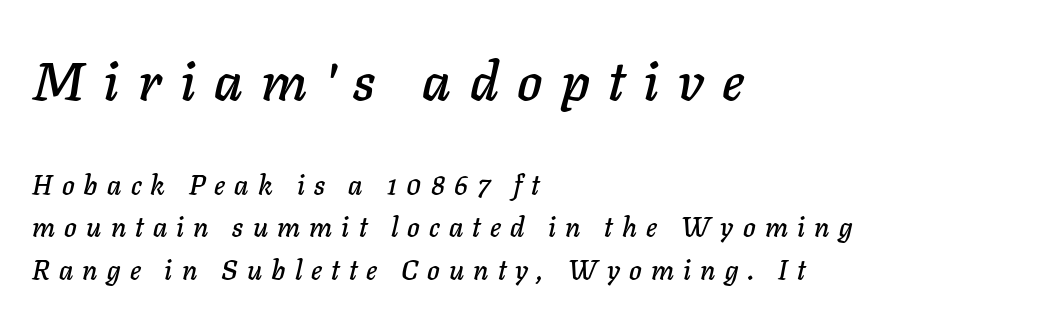
Q: Is the text italic (slanted)? A: Yes, it leans right by about 11 degrees.
Q: Is the text underlined? A: No.
Q: How is the paragraph aligned? A: Left-aligned.
Q: Is the spacing between letters normal or unusually wide? A: Unusually wide.
Q: Is the spacing between lines tight, normal or loose? A: Normal.
Q: Which block of text is set in a larger size, the first (top) or the second (bottom)? A: The first (top) one.
Q: Width (condensed, normal, or wide)? A: Normal.
Q: Stroke contrast? A: Low.
Q: x-height? A: Medium.
Q: Monospaced? A: No.
